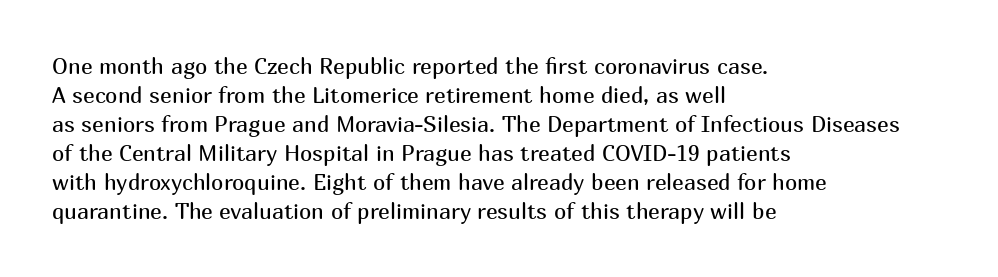
{"italic": "no", "bold": "no", "underline": "no", "align": "left", "line_spacing": "normal", "line_spacing_ratio": 1.32, "letter_spacing": "normal", "letter_spacing_em": 0.0, "glyph_px": 22}
